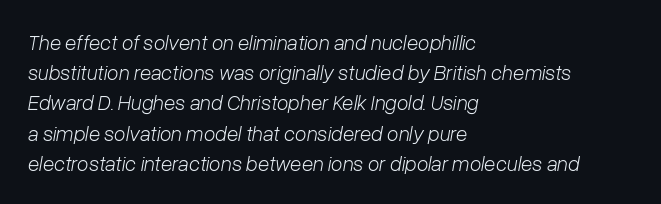
The foot of each line stays bare and open. The lettering tilts uniformly, giving the passage an italic look. The rendering anchors every line to the left-hand side. Whoever set this chose a conventional vertical rhythm. Unbolded letterforms with no extra heft.
